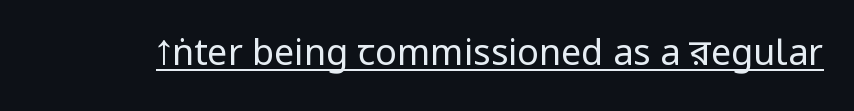
Are there feet on the stems? There aren't — it's a sans. The line texture is even and compact thanks to regular tracking. The passage shown is underscored from start to finish. Italic? Not at all — the glyphs are vertical. Vertical stems look standard width or narrower in stroke.
